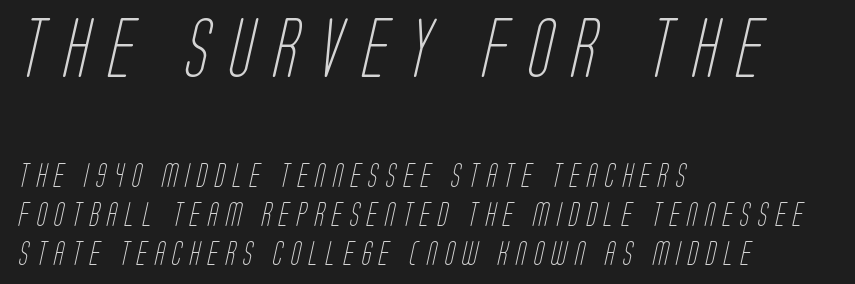
Q: Is the text bold? A: No.
Q: Is the typeface a serif or a sans-serif typeface? A: Sans-serif.
Q: Is the text underlined? A: No.
Q: How is the paragraph aligned? A: Left-aligned.
Q: Is the spacing between letters normal or unusually wide? A: Unusually wide.
Q: Is the spacing between lines tight, normal or loose? A: Normal.
Q: Which block of text is set in a larger size, the first (top) or the second (bottom)? A: The first (top) one.
Q: Width (condensed, normal, or wide)? A: Condensed.
Q: Stroke contrast? A: Low.
Q: x-height? A: Large.
Q: Monospaced? A: No.
